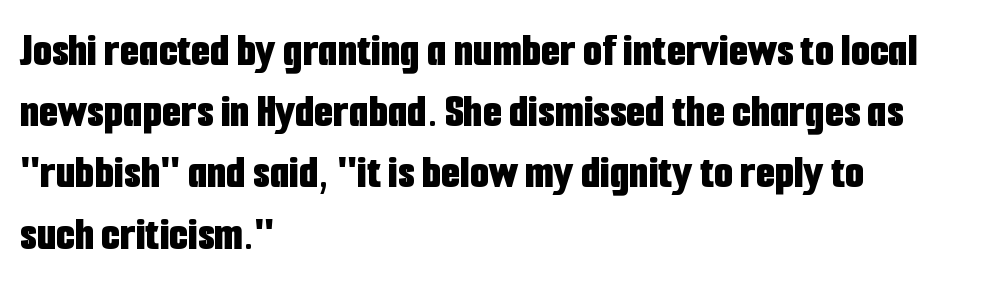
Q: Is the text bold? A: Yes.
Q: Is the text italic (slanted)? A: No, it is upright.
Q: Is the typeface a serif or a sans-serif typeface? A: Sans-serif.
Q: Is the text underlined? A: No.
Q: How is the paragraph aligned? A: Left-aligned.
Q: Is the spacing between letters normal or unusually wide? A: Normal.
Q: Is the spacing between lines tight, normal or loose? A: Normal.
Q: Width (condensed, normal, or wide)? A: Condensed.
Q: Stroke contrast? A: Low.
Q: x-height? A: Medium.
Q: Monospaced? A: No.
